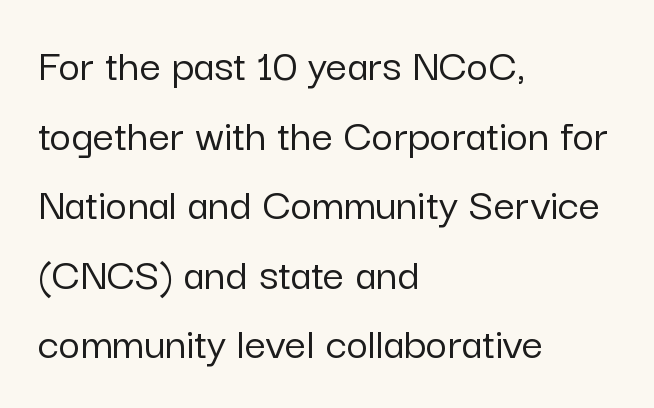
{"serif": "no", "italic": "no", "width": "normal", "stroke_contrast": "low", "x_height": "medium", "monospaced": "no", "underline": "no", "align": "left", "line_spacing": "normal", "line_spacing_ratio": 1.48, "letter_spacing": "normal", "letter_spacing_em": 0.0, "glyph_px": 47}
